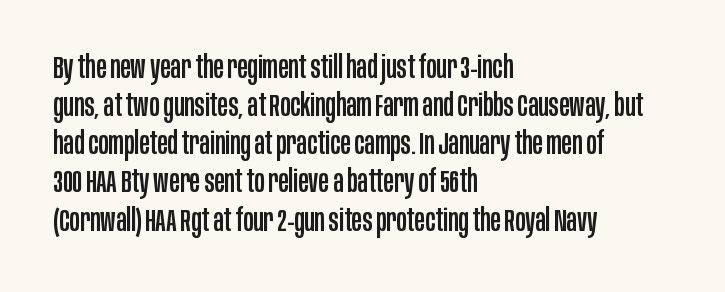
The image shows 31 px condensed sans-serif type, upright; set left-aligned, line spacing 1.23x, normal letter spacing, not underlined; low stroke contrast and a large x-height.
